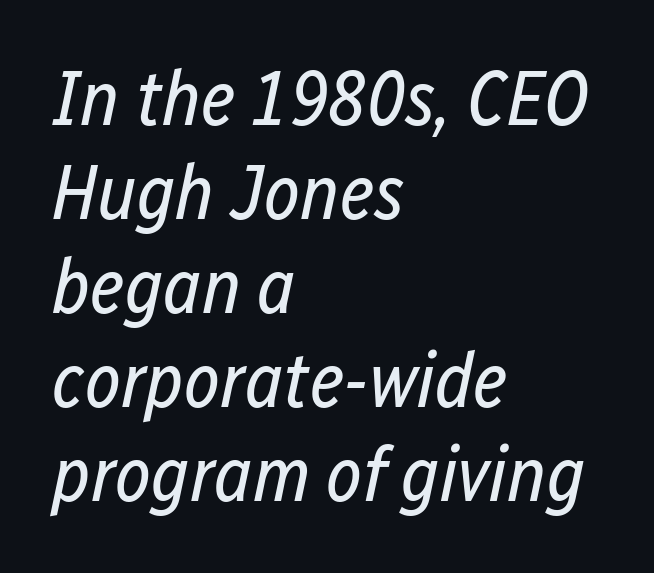
Q: Is the text bold? A: No.
Q: Is the text italic (slanted)? A: Yes, it leans right by about 12 degrees.
Q: Is the text underlined? A: No.
Q: How is the paragraph aligned? A: Left-aligned.
Q: Is the spacing between letters normal or unusually wide? A: Normal.
Q: Width (condensed, normal, or wide)? A: Condensed.
Q: Stroke contrast? A: Low.
Q: x-height? A: Medium.
Q: Monospaced? A: No.
